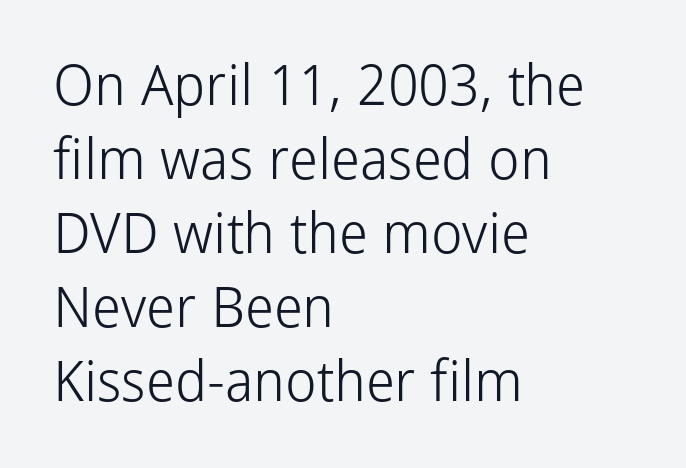
Q: Is the text bold? A: No.
Q: Is the text italic (slanted)? A: No, it is upright.
Q: Is the typeface a serif or a sans-serif typeface? A: Sans-serif.
Q: Is the text underlined? A: No.
Q: How is the paragraph aligned? A: Left-aligned.
Q: Is the spacing between letters normal or unusually wide? A: Normal.
Q: Is the spacing between lines tight, normal or loose? A: Normal.
Q: Width (condensed, normal, or wide)? A: Normal.
Q: Stroke contrast? A: Low.
Q: x-height? A: Medium.
Q: Monospaced? A: No.
